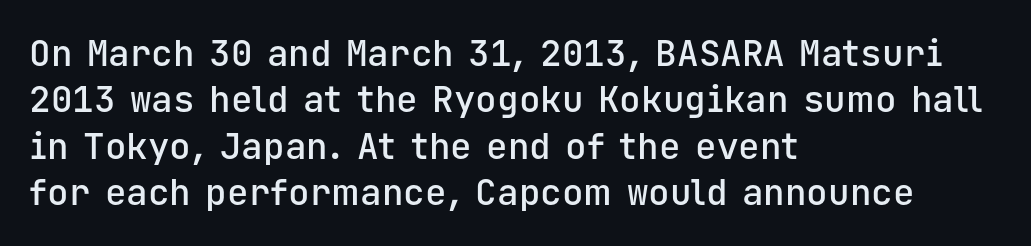
The image shows 36 px semibold sans-serif type, upright, monospaced; set left-aligned, normal line spacing (1.29x), normal letter spacing, not underlined; low stroke contrast and a medium x-height.
